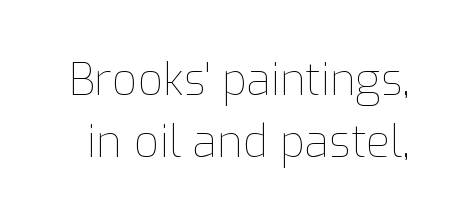
The image shows 44 px thin type, upright; set normal line spacing (1.41x), normal letter spacing, not underlined; low stroke contrast and a medium x-height.
